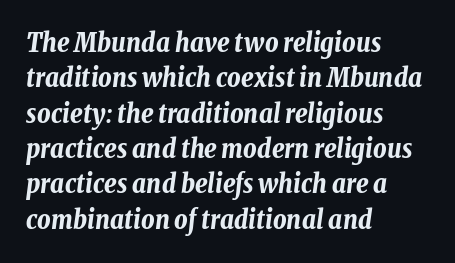
Q: Is the text bold? A: Yes.
Q: Is the text italic (slanted)? A: Yes, it leans right by about 8 degrees.
Q: Is the text underlined? A: No.
Q: How is the paragraph aligned? A: Left-aligned.
Q: Is the spacing between letters normal or unusually wide? A: Normal.
Q: Is the spacing between lines tight, normal or loose? A: Normal.
